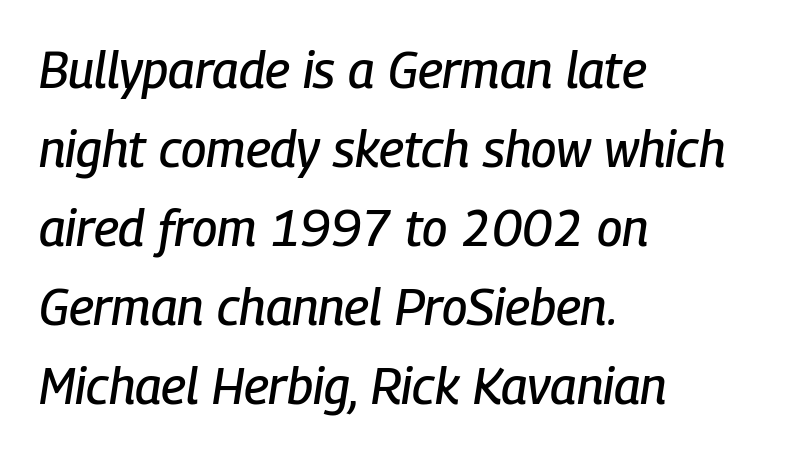
The image shows 50 px condensed type, italic (leaning right); set left-aligned, normal line spacing (1.58x), normal letter spacing, not underlined; low stroke contrast and a medium x-height.
